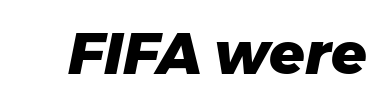
Q: Is the text bold? A: Yes.
Q: Is the text italic (slanted)? A: Yes, it leans right by about 11 degrees.
Q: Is the text underlined? A: No.
Q: Is the spacing between letters normal or unusually wide? A: Normal.
Q: Width (condensed, normal, or wide)? A: Normal.
Q: Stroke contrast? A: Low.
Q: x-height? A: Medium.
Q: Monospaced? A: No.
